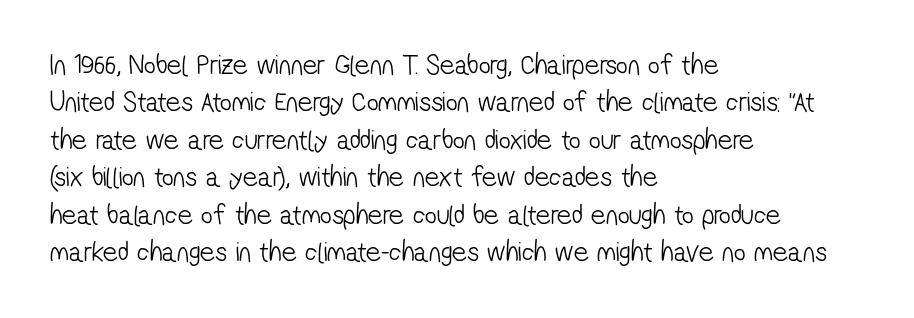
The image shows 29 px light, condensed sans-serif type; set left-aligned, normal line spacing (1.29x), normal letter spacing, not underlined; low stroke contrast and a medium x-height.
